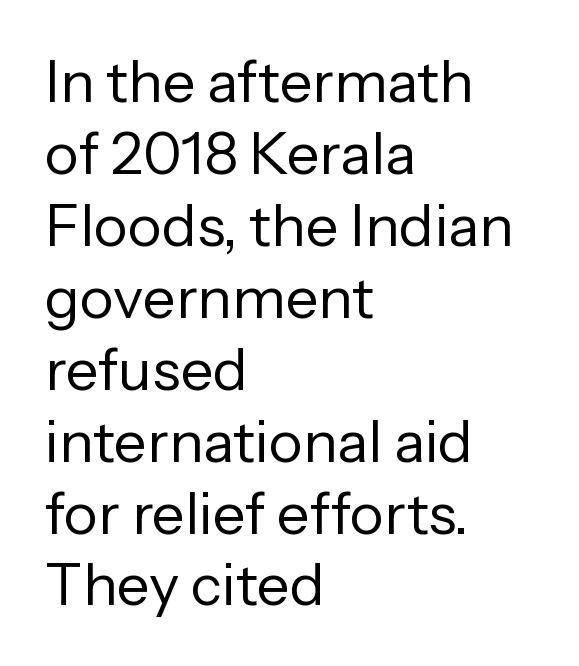
The image shows 58 px regular-weight sans-serif type, upright; set left-aligned, line spacing 1.24x, normal letter spacing, not underlined; low stroke contrast and a medium x-height.
